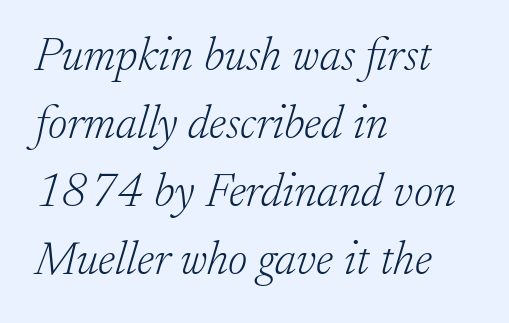
Q: Is the text bold? A: No.
Q: Is the text italic (slanted)? A: Yes, it leans right by about 17 degrees.
Q: Is the typeface a serif or a sans-serif typeface? A: Serif.
Q: Is the text underlined? A: No.
Q: How is the paragraph aligned? A: Left-aligned.
Q: Is the spacing between letters normal or unusually wide? A: Normal.
Q: Is the spacing between lines tight, normal or loose? A: Normal.
Q: Width (condensed, normal, or wide)? A: Normal.
Q: Stroke contrast? A: Low.
Q: x-height? A: Small.
Q: Monospaced? A: No.
